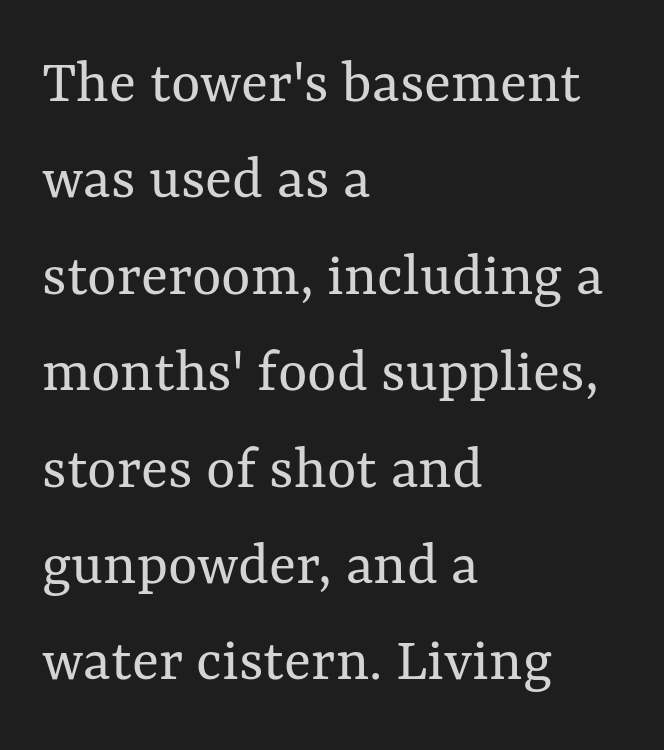
The image shows 63 px regular-weight type, upright; set left-aligned, normal line spacing (1.53x), normal letter spacing, not underlined; medium stroke contrast and a medium x-height.
